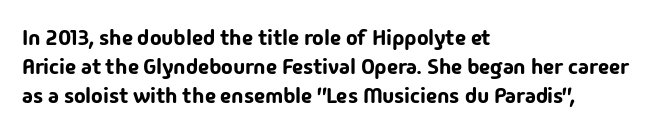
The image shows 22 px text type, upright; set left-aligned, normal line spacing (1.31x), normal letter spacing, not underlined.
